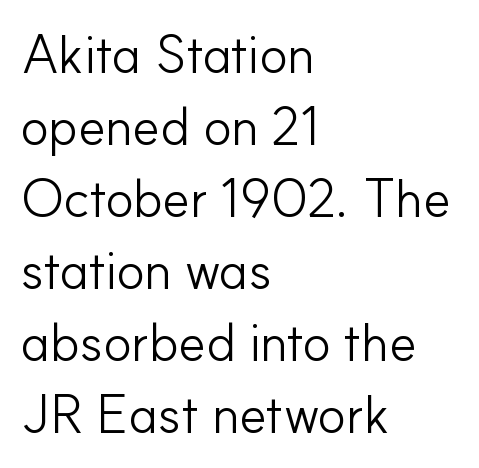
{"serif": "no", "italic": "no", "bold": "no", "weight": "light", "width": "normal", "stroke_contrast": "low", "x_height": "small", "monospaced": "no", "underline": "no", "align": "left", "line_spacing": "normal", "line_spacing_ratio": 1.36, "letter_spacing": "normal", "letter_spacing_em": 0.0, "glyph_px": 53}
